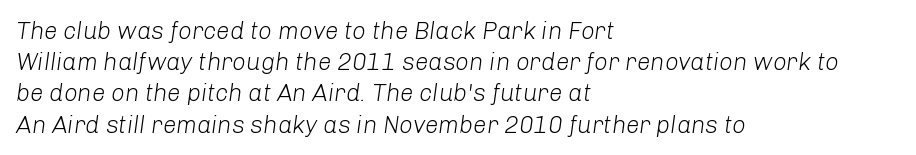
The image shows 24 px text type, italic (leaning right); set left-aligned, normal line spacing (1.3x), normal letter spacing, not underlined.
